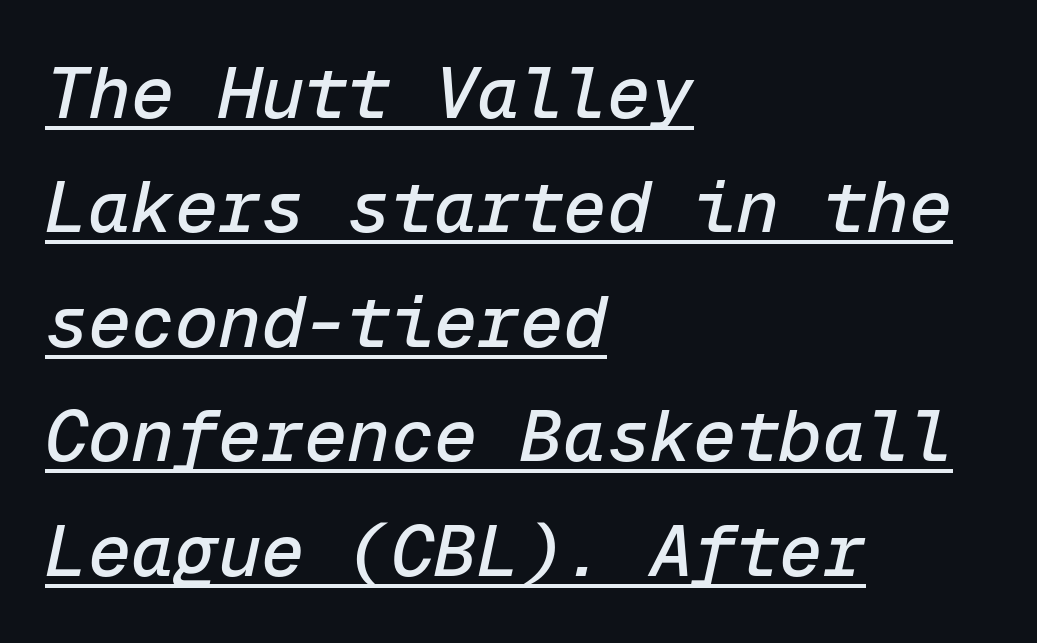
The image shows 72 px text type, italic (leaning right), monospaced; set left-aligned, normal line spacing (1.59x), normal letter spacing, underlined; low stroke contrast and a medium x-height.
